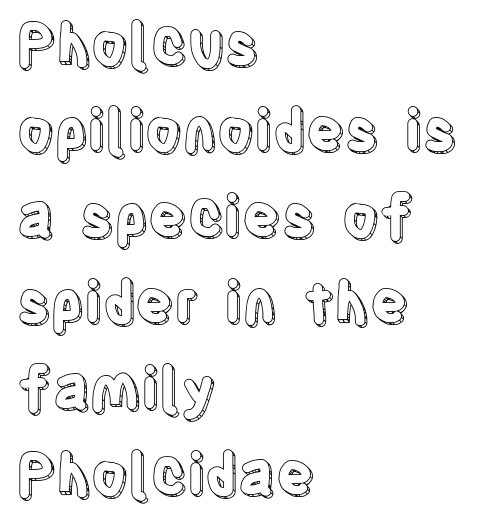
Characters follow at the spacing the type designer built in. Each row of text sits above clean, open space. Notice how the passage keeps a crisp vertical edge on the left only. Quick note: interline space is typical.
